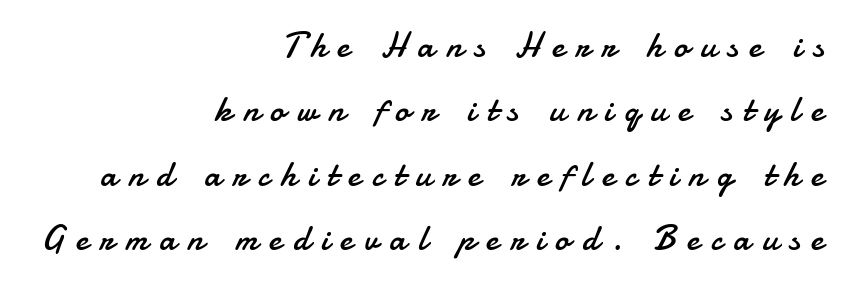
Q: Is the text bold? A: No.
Q: Is the text italic (slanted)? A: Yes.
Q: Is the typeface a serif or a sans-serif typeface? A: Sans-serif.
Q: Is the text underlined? A: No.
Q: How is the paragraph aligned? A: Right-aligned.
Q: Is the spacing between letters normal or unusually wide? A: Unusually wide.
Q: Width (condensed, normal, or wide)? A: Normal.
Q: Stroke contrast? A: Low.
Q: x-height? A: Small.
Q: Monospaced? A: No.
